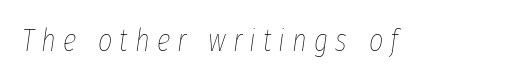
Q: Is the text bold? A: No.
Q: Is the text italic (slanted)? A: Yes, it leans right by about 8 degrees.
Q: Is the text underlined? A: No.
Q: Is the spacing between letters normal or unusually wide? A: Unusually wide.
Q: Width (condensed, normal, or wide)? A: Condensed.
Q: Stroke contrast? A: Low.
Q: x-height? A: Medium.
Q: Monospaced? A: No.
